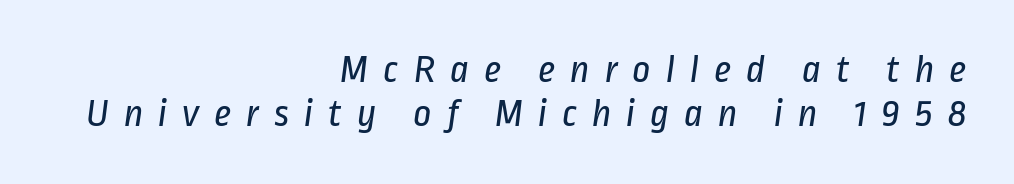
The image shows 40 px regular-weight, condensed sans-serif type; set right-aligned, tight line spacing (1.09x), unusually wide letter spacing (+0.37 em), not underlined; low stroke contrast and a medium x-height.
